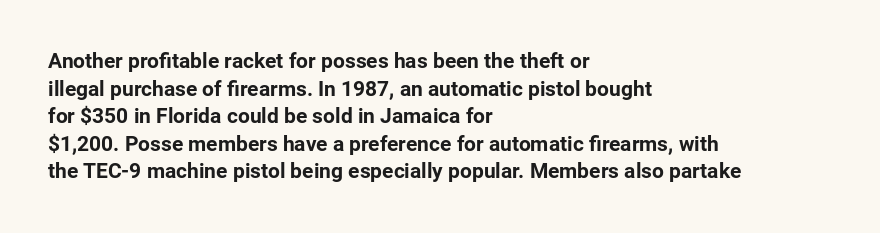
{"italic": "no", "bold": "yes", "underline": "no", "align": "left", "line_spacing": "normal", "line_spacing_ratio": 1.31, "letter_spacing": "normal", "letter_spacing_em": 0.0, "glyph_px": 21}
